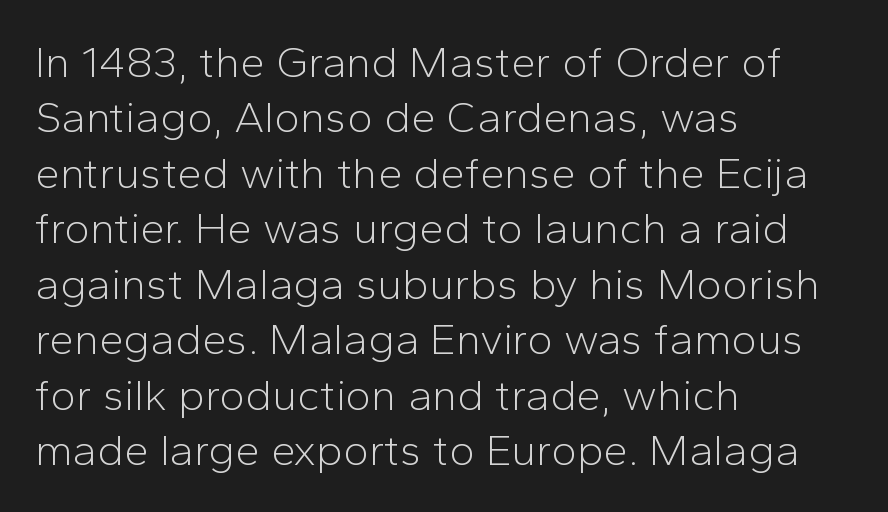
{"serif": "no", "italic": "no", "bold": "no", "weight": "light", "width": "normal", "stroke_contrast": "low", "x_height": "medium", "monospaced": "no", "underline": "no", "align": "left", "line_spacing": "normal", "line_spacing_ratio": 1.26, "letter_spacing": "normal", "letter_spacing_em": 0.0, "glyph_px": 44}
